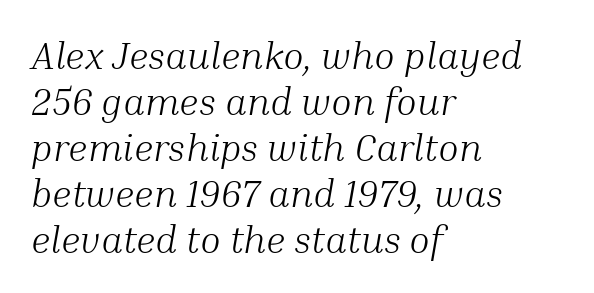
The image shows 38 px light serif type, italic (leaning right); set left-aligned, line spacing 1.21x, normal letter spacing, not underlined; medium stroke contrast and a medium x-height.
